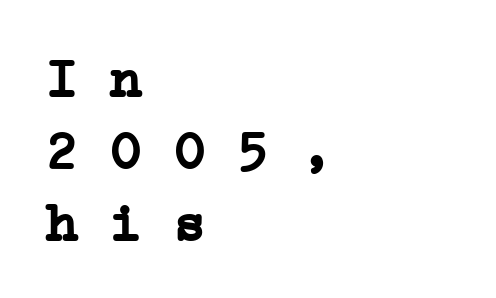
Q: Is the text bold? A: Yes.
Q: Is the typeface a serif or a sans-serif typeface? A: Serif.
Q: Is the text underlined? A: No.
Q: How is the paragraph aligned? A: Left-aligned.
Q: Is the spacing between letters normal or unusually wide? A: Normal.
Q: Is the spacing between lines tight, normal or loose? A: Normal.
Q: Width (condensed, normal, or wide)? A: Wide.
Q: Stroke contrast? A: Low.
Q: x-height? A: Medium.
Q: Monospaced? A: Yes.
